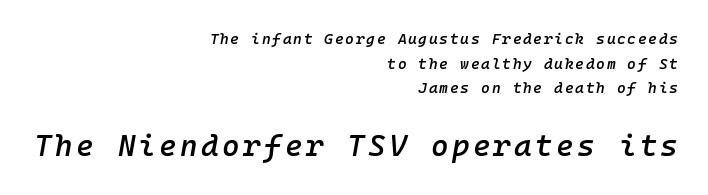
The designer gave the closing block more size than the opening block. Compared with ordinary roman type, these characters are visibly tilted. Anything drawn beneath the words? Only blank space. Do the characters align in a grid? Yes, the font is monospaced. These lines sit exactly where default settings would place them. This sample is right-justified, so line beginnings fall wherever the words allow.
